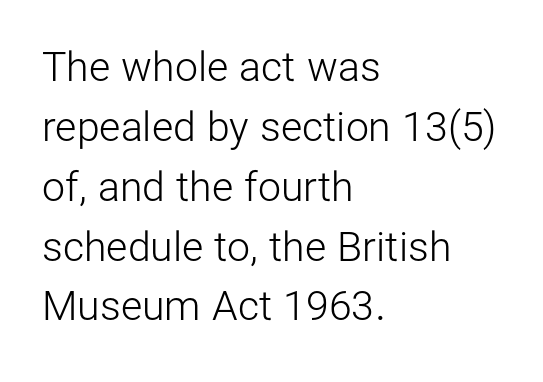
Is the type heavy? It reads as light-to-regular instead. This sample has the flowing, uneven cadence of proportional lettering. The leading is moderate, giving the passage an even texture. The ragged edge is on the right, which tells us the setting is flush left.
